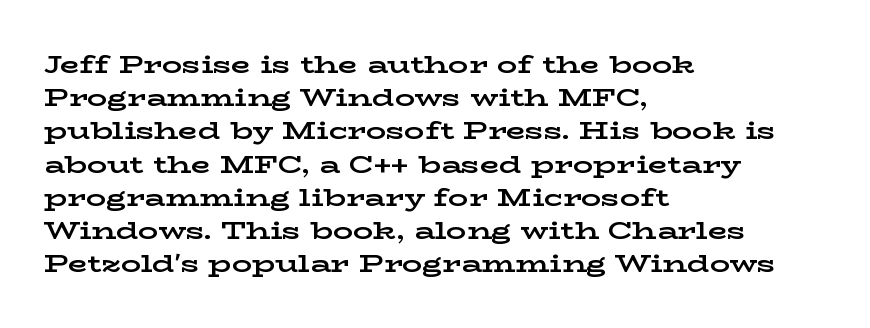
{"italic": "no", "bold": "yes", "underline": "no", "align": "left", "line_spacing": "normal", "line_spacing_ratio": 1.33, "letter_spacing": "normal", "letter_spacing_em": 0.0, "glyph_px": 25}
